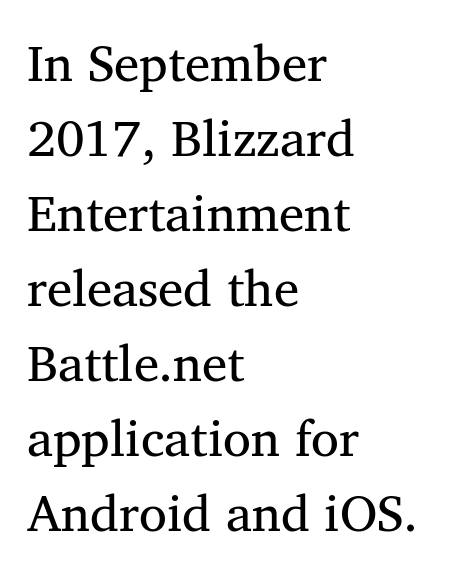
Layout note: lines flush left. These lines were composed using upright roman letters. Each new line begins a customary step beneath the previous one. The glyphs are unaccompanied by any horizontal stroke below them. A quiet, ordinary-to-light weight characterises the typeface. Each letter's strokes conclude with small projecting serifs.
